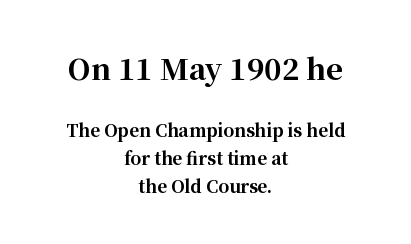
Q: Is the text bold? A: Yes.
Q: Is the text italic (slanted)? A: No, it is upright.
Q: Is the typeface a serif or a sans-serif typeface? A: Serif.
Q: Is the text underlined? A: No.
Q: How is the paragraph aligned? A: Centered.
Q: Is the spacing between letters normal or unusually wide? A: Normal.
Q: Is the spacing between lines tight, normal or loose? A: Normal.
Q: Which block of text is set in a larger size, the first (top) or the second (bottom)? A: The first (top) one.
Q: Width (condensed, normal, or wide)? A: Normal.
Q: Stroke contrast? A: High.
Q: x-height? A: Medium.
Q: Monospaced? A: No.
